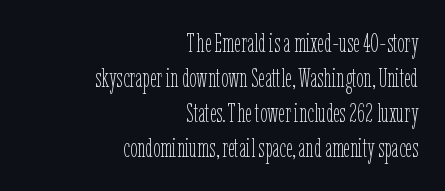
{"italic": "no", "bold": "no", "underline": "no", "align": "right", "line_spacing": "normal", "line_spacing_ratio": 1.34, "letter_spacing": "normal", "letter_spacing_em": 0.0, "glyph_px": 26}
